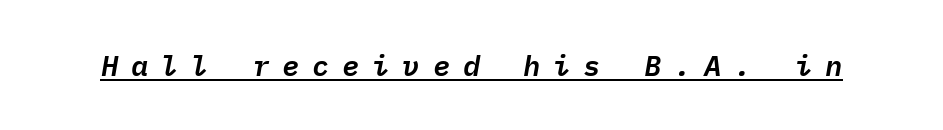
{"italic": "yes", "lean": "right", "slant_degrees": 9, "width": "normal", "stroke_contrast": "low", "x_height": "medium", "monospaced": "yes", "underline": "yes", "letter_spacing": "wide", "letter_spacing_em": 0.44, "glyph_px": 29}
